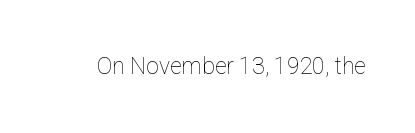
The image shows 23 px text type, upright; set normal letter spacing, not underlined.
